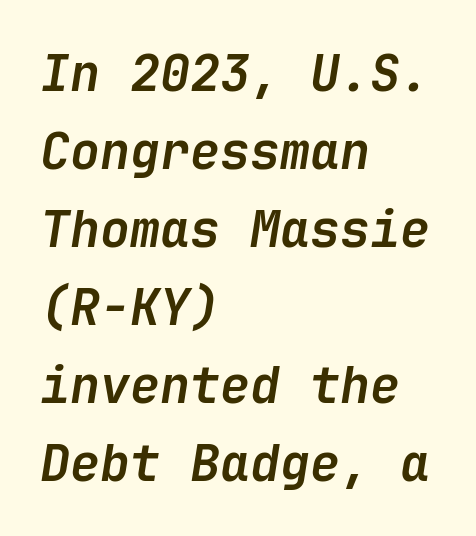
Q: Is the text bold? A: Yes.
Q: Is the text italic (slanted)? A: Yes, it leans right by about 9 degrees.
Q: Is the text underlined? A: No.
Q: How is the paragraph aligned? A: Left-aligned.
Q: Is the spacing between letters normal or unusually wide? A: Normal.
Q: Is the spacing between lines tight, normal or loose? A: Normal.
Q: Width (condensed, normal, or wide)? A: Normal.
Q: Stroke contrast? A: Low.
Q: x-height? A: Medium.
